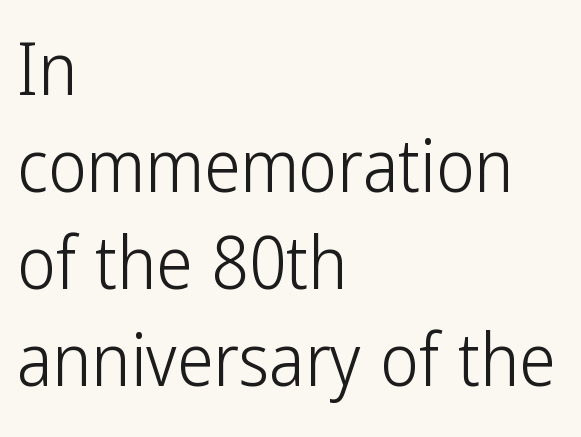
Bold? No — there's no thickening of the strokes. A typesetter would call this proportional, since set widths differ per character. This rendering leaves character spacing at its baseline value. The space between consecutive lines is moderate. Each row of text sits above clean, open space.
